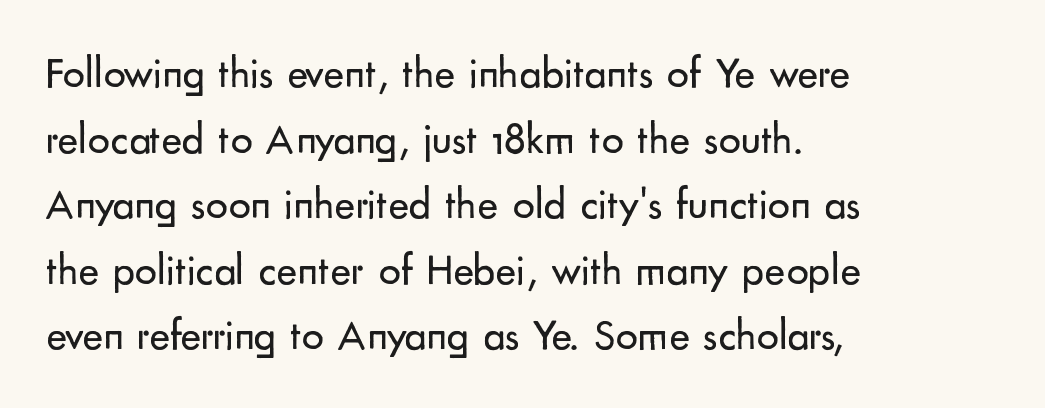
Letterform terminals end flat and unadorned throughout the passage. The lettering holds an erect, upright posture throughout. Note the varied advance widths — an 'i' is clearly narrower than an 'm'. Here the glyphs are tracked normally, forming tight word shapes. Typeset ragged right — the left edge is the straight one. The passage shown stacks its lines at a standard gap.
